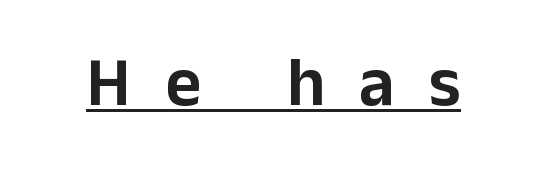
Typographically, this falls in the sans-serif category. You could not count columns in this text — the font is proportionally spaced. The lettering holds an erect, upright posture throughout. Between one letter and the next there's a generous, obvious gap. You can see a thin bar hugging the bottom of the glyphs.
